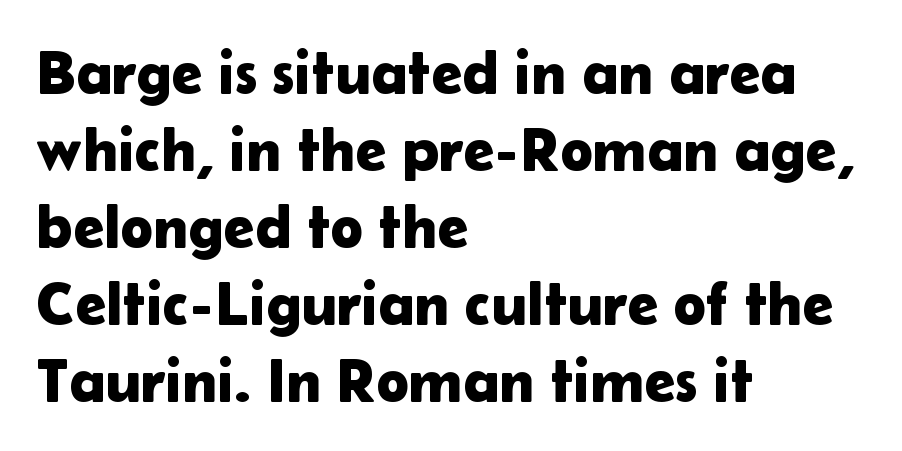
{"serif": "no", "italic": "no", "width": "normal", "stroke_contrast": "low", "x_height": "medium", "monospaced": "no", "underline": "no", "align": "left", "line_spacing_ratio": 1.24, "letter_spacing": "normal", "letter_spacing_em": 0.0, "glyph_px": 62}
